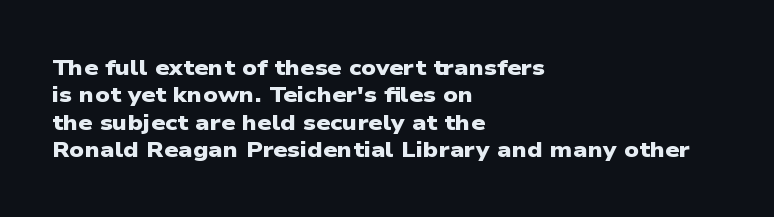
{"bold": "yes", "underline": "no", "align": "left", "line_spacing_ratio": 1.24, "letter_spacing": "normal", "letter_spacing_em": 0.0, "glyph_px": 22}
